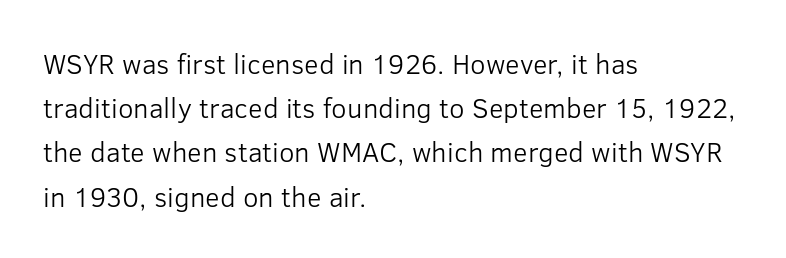
You can tell from the bare stems that sans-serif type was used. Ascenders rise straight up at ninety degrees. Underline: absent. Compared with typical body copy, the letter spacing here is the same. Vertical stems look standard width or narrower in stroke.
